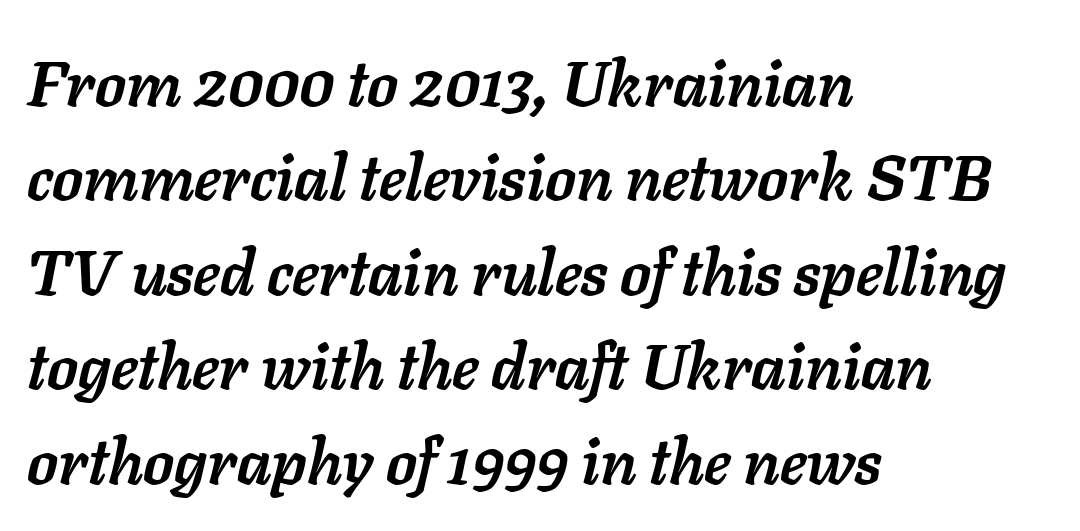
Q: Is the text bold? A: Yes.
Q: Is the text italic (slanted)? A: Yes, it leans right by about 11 degrees.
Q: Is the text underlined? A: No.
Q: How is the paragraph aligned? A: Left-aligned.
Q: Is the spacing between letters normal or unusually wide? A: Normal.
Q: Is the spacing between lines tight, normal or loose? A: Normal.
Q: Width (condensed, normal, or wide)? A: Normal.
Q: Stroke contrast? A: Low.
Q: x-height? A: Medium.
Q: Monospaced? A: No.
